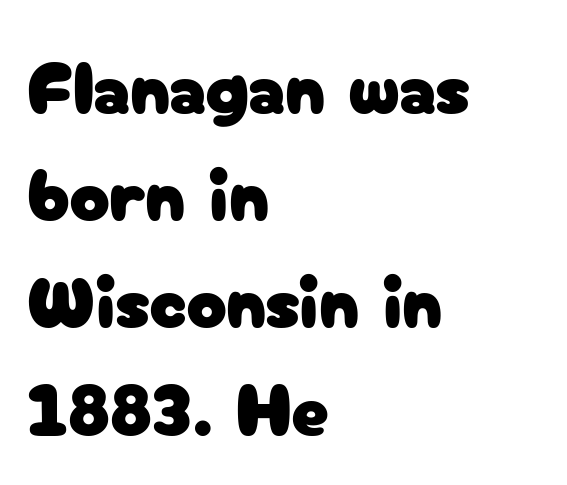
There is no visible air inserted between adjacent glyphs. Unlike a traditional serif, this face leaves its strokes unadorned. The baseline area is clear. The rag falls on the right side of this text block.
